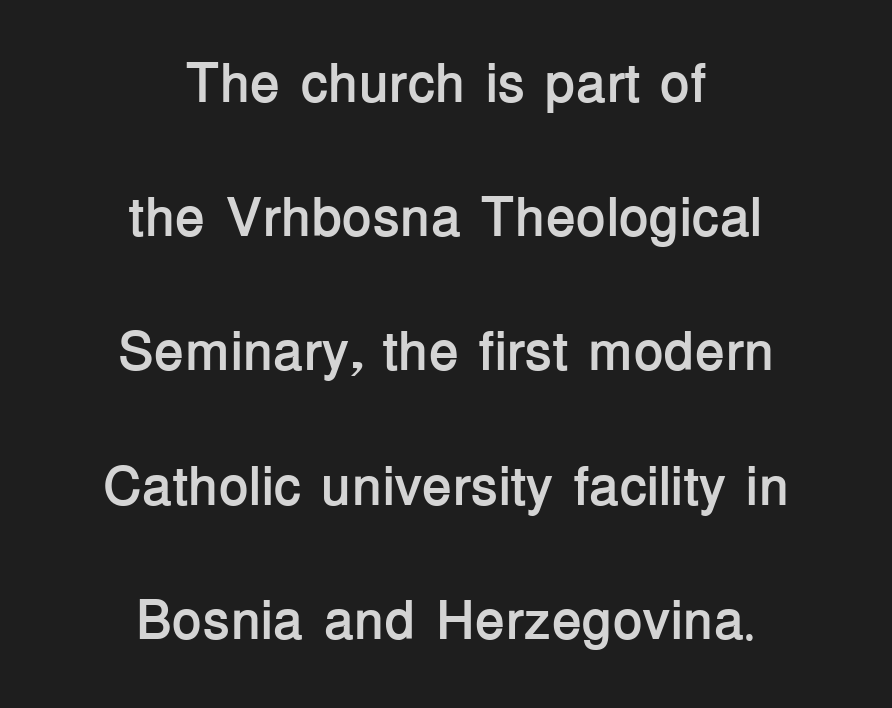
Bold? Absolutely — the strokes are thick and heavy. The line texture is even and compact thanks to regular tracking. The passage shown stacks its lines with a broad gap. A typesetter would label this face a sans. Note the varied advance widths — an 'i' is clearly narrower than an 'm'.
